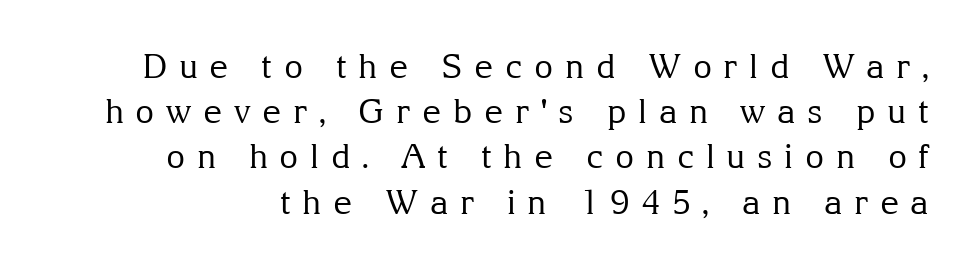
Q: Is the text bold? A: No.
Q: Is the text italic (slanted)? A: No, it is upright.
Q: Is the typeface a serif or a sans-serif typeface? A: Serif.
Q: Is the text underlined? A: No.
Q: Is the spacing between letters normal or unusually wide? A: Unusually wide.
Q: Is the spacing between lines tight, normal or loose? A: Normal.
Q: Width (condensed, normal, or wide)? A: Normal.
Q: Stroke contrast? A: Medium.
Q: x-height? A: Medium.
Q: Monospaced? A: No.
